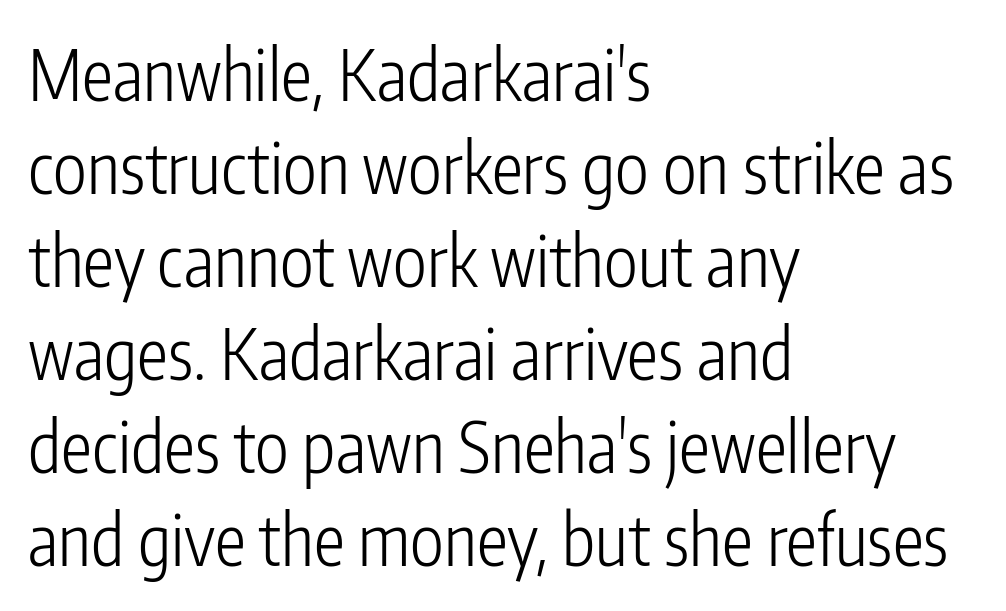
Q: Is the text bold? A: No.
Q: Is the text italic (slanted)? A: No, it is upright.
Q: Is the typeface a serif or a sans-serif typeface? A: Sans-serif.
Q: Is the text underlined? A: No.
Q: How is the paragraph aligned? A: Left-aligned.
Q: Is the spacing between letters normal or unusually wide? A: Normal.
Q: Is the spacing between lines tight, normal or loose? A: Normal.
Q: Width (condensed, normal, or wide)? A: Condensed.
Q: Stroke contrast? A: Low.
Q: x-height? A: Medium.
Q: Monospaced? A: No.
